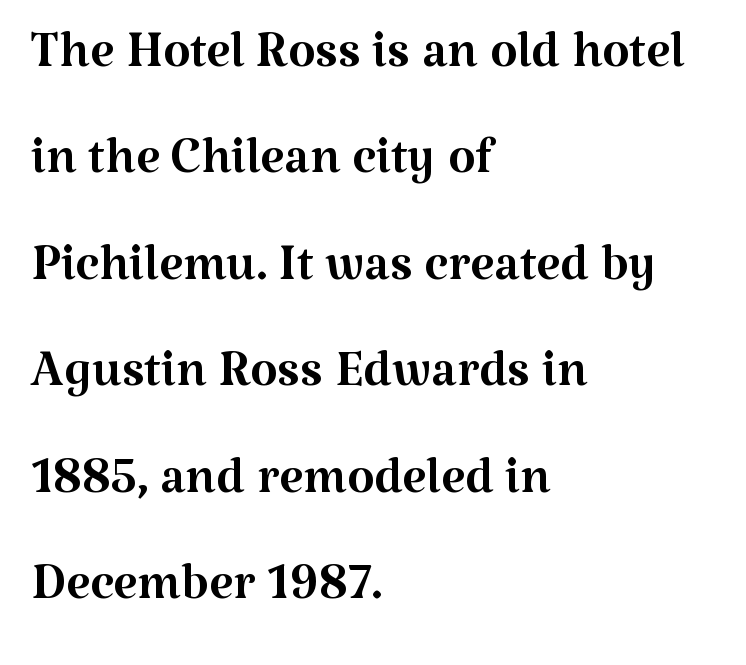
{"serif": "yes", "italic": "no", "bold": "no", "weight": "regular", "width": "normal", "stroke_contrast": "medium", "x_height": "medium", "monospaced": "no", "underline": "no", "align": "left", "line_spacing": "normal", "line_spacing_ratio": 1.52, "letter_spacing": "normal", "letter_spacing_em": 0.0, "glyph_px": 70}
